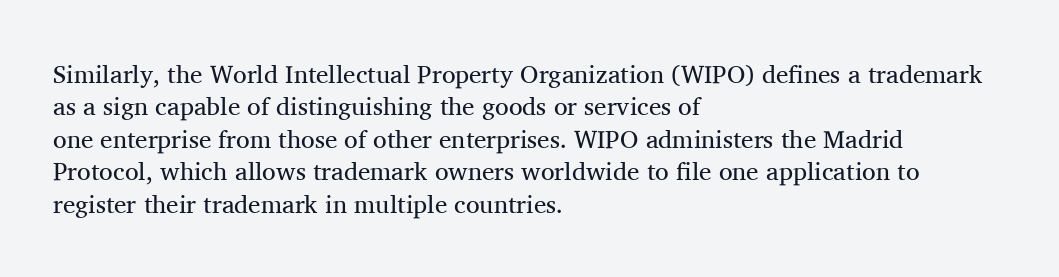
The image shows 25 px text type, upright; set left-aligned, normal line spacing (1.3x), normal letter spacing, not underlined.
